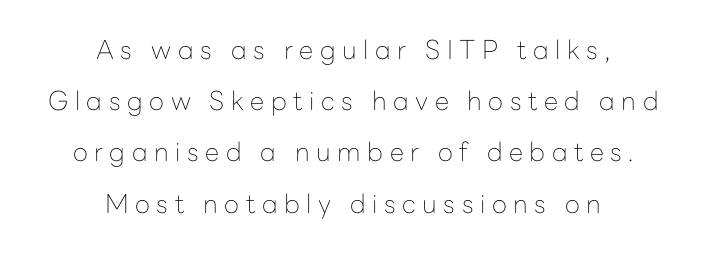
{"italic": "no", "bold": "no", "underline": "no", "align": "center", "line_spacing": "loose", "line_spacing_ratio": 1.97, "letter_spacing": "wide", "letter_spacing_em": 0.25, "glyph_px": 26}
